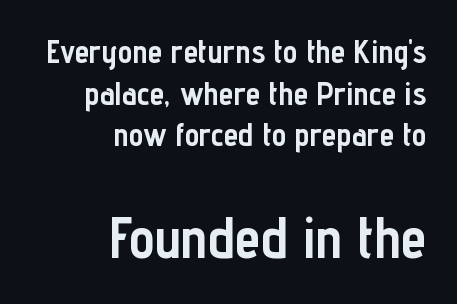
Q: Is the text bold? A: Yes.
Q: Is the text italic (slanted)? A: No, it is upright.
Q: Is the typeface a serif or a sans-serif typeface? A: Sans-serif.
Q: Is the text underlined? A: No.
Q: How is the paragraph aligned? A: Right-aligned.
Q: Is the spacing between letters normal or unusually wide? A: Normal.
Q: Is the spacing between lines tight, normal or loose? A: Normal.
Q: Which block of text is set in a larger size, the first (top) or the second (bottom)? A: The second (bottom) one.
Q: Width (condensed, normal, or wide)? A: Condensed.
Q: Stroke contrast? A: Low.
Q: x-height? A: Medium.
Q: Monospaced? A: No.
